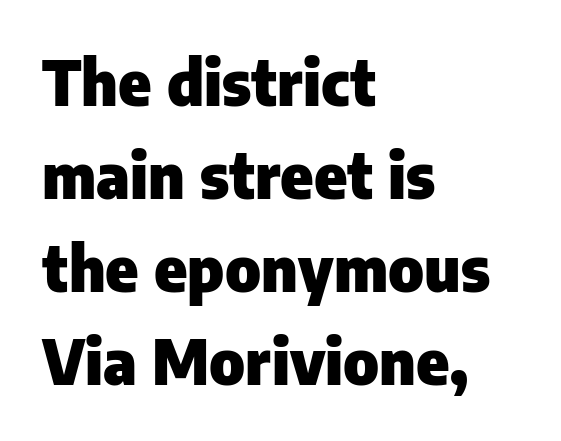
The image shows 62 px heavy sans-serif type, upright; set left-aligned, normal line spacing (1.5x), normal letter spacing, not underlined; low stroke contrast and a medium x-height.
